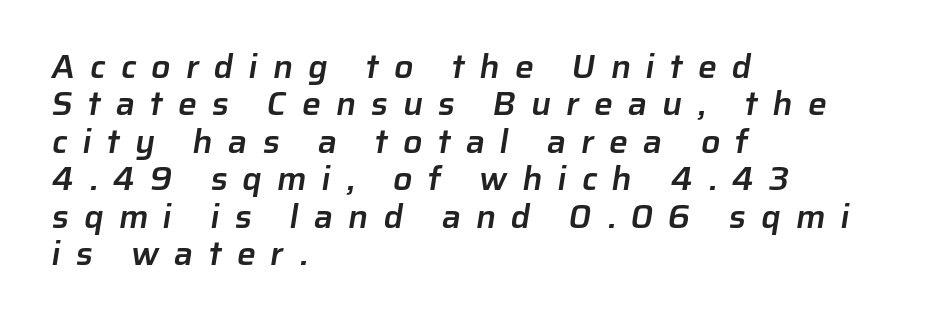
{"serif": "no", "bold": "semi", "weight": "semibold", "width": "normal", "stroke_contrast": "low", "x_height": "medium", "monospaced": "no", "underline": "no", "align": "left", "line_spacing": "tight", "line_spacing_ratio": 1.1, "letter_spacing": "wide", "letter_spacing_em": 0.44, "glyph_px": 34}
